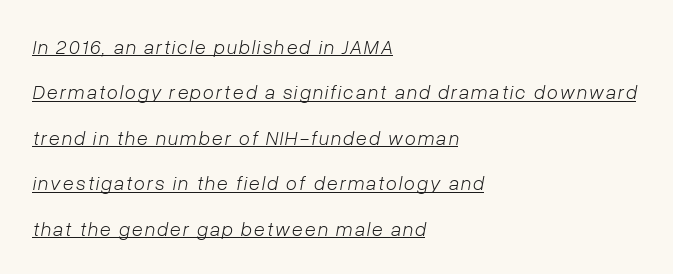
{"italic": "yes", "lean": "right", "slant_degrees": 10, "bold": "no", "underline": "yes", "align": "left", "line_spacing": "loose", "line_spacing_ratio": 2.27, "glyph_px": 20}
